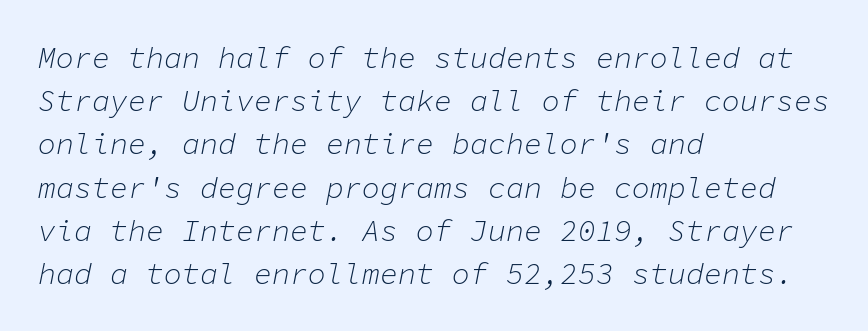
{"italic": "yes", "lean": "right", "slant_degrees": 11, "bold": "no", "weight": "light", "width": "normal", "stroke_contrast": "low", "x_height": "medium", "monospaced": "yes", "underline": "no", "align": "left", "line_spacing": "normal", "line_spacing_ratio": 1.44, "letter_spacing": "normal", "letter_spacing_em": 0.0, "glyph_px": 30}
